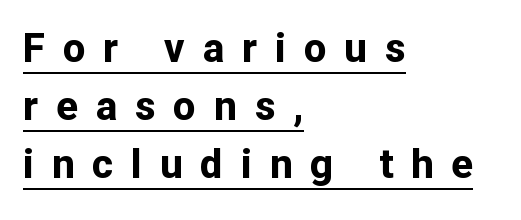
{"serif": "no", "italic": "no", "bold": "yes", "weight": "bold", "width": "normal", "stroke_contrast": "low", "x_height": "medium", "monospaced": "no", "underline": "yes", "align": "left", "line_spacing": "normal", "line_spacing_ratio": 1.45, "letter_spacing": "wide", "letter_spacing_em": 0.45, "glyph_px": 40}
